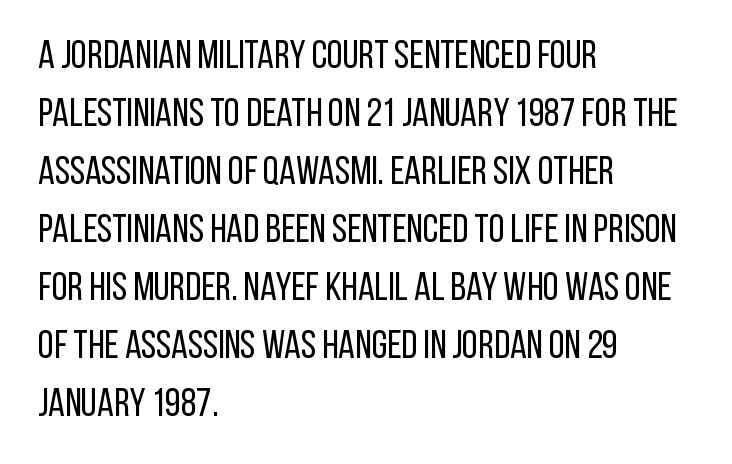
The image shows 40 px regular-weight, condensed sans-serif type, upright; set left-aligned, normal line spacing (1.45x), normal letter spacing, not underlined; low stroke contrast and a large x-height.
